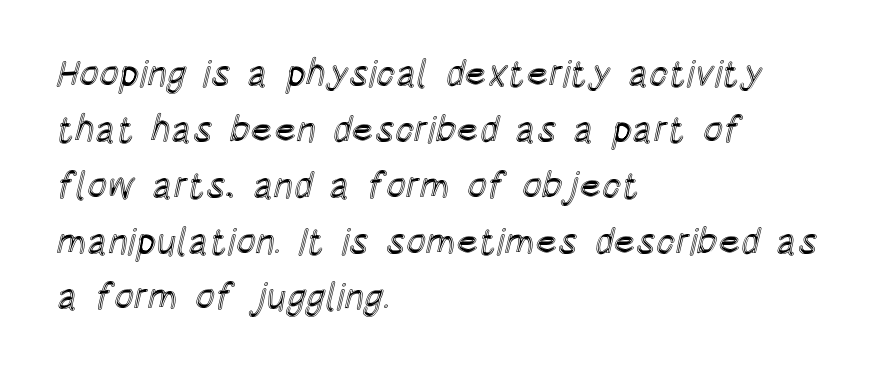
The image shows 37 px condensed type; set left-aligned, normal line spacing (1.51x), normal letter spacing, not underlined; a large x-height.
